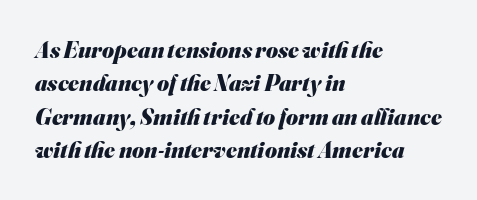
The image shows 23 px bold type; set left-aligned, normal line spacing (1.45x), normal letter spacing, not underlined.
